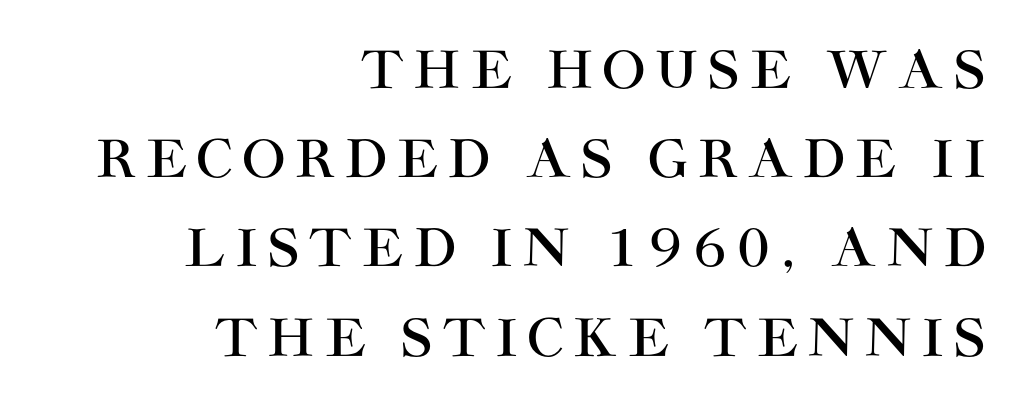
Display-style spreading of the glyphs; the letterfit is very open. Character widths vary here, with narrow letters taking less room than wide ones. The typography opts for an upright posture over an oblique one. Stroke terminals: plain, sans-serif. Beneath every word, the page is bare.
